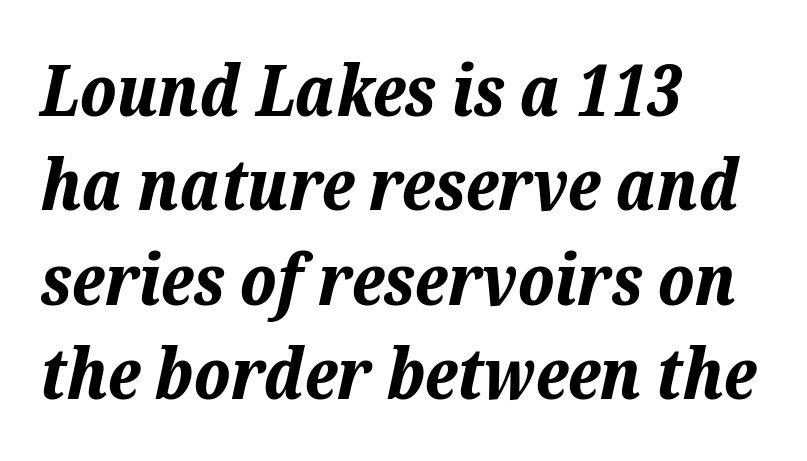
Q: Is the text bold? A: Yes.
Q: Is the text italic (slanted)? A: Yes, it leans right by about 12 degrees.
Q: Is the text underlined? A: No.
Q: How is the paragraph aligned? A: Left-aligned.
Q: Is the spacing between letters normal or unusually wide? A: Normal.
Q: Is the spacing between lines tight, normal or loose? A: Normal.
Q: Width (condensed, normal, or wide)? A: Normal.
Q: Stroke contrast? A: Low.
Q: x-height? A: Medium.
Q: Monospaced? A: No.
